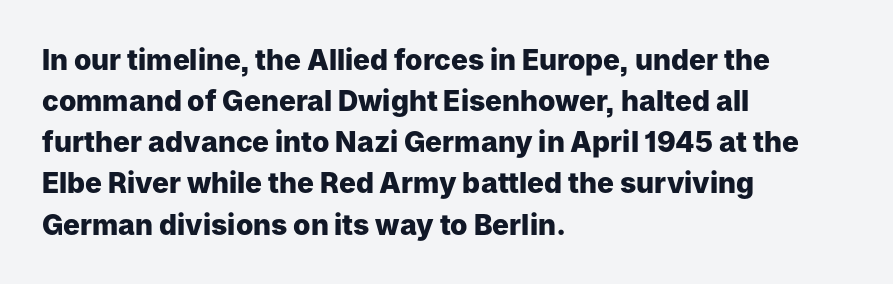
{"serif": "no", "italic": "no", "bold": "yes", "weight": "heavy", "width": "normal", "stroke_contrast": "low", "x_height": "medium", "monospaced": "no", "underline": "no", "align": "left", "line_spacing": "normal", "line_spacing_ratio": 1.47, "letter_spacing": "normal", "letter_spacing_em": 0.0, "glyph_px": 28}
